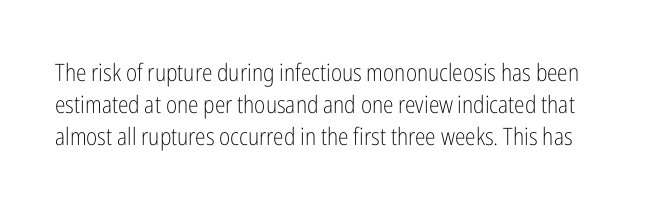
Tracking value appears to be zero — textbook default spacing. These lines sit exactly where default settings would place them. Weight class: somewhere from thin through regular. The foot of each line stays bare and open.
